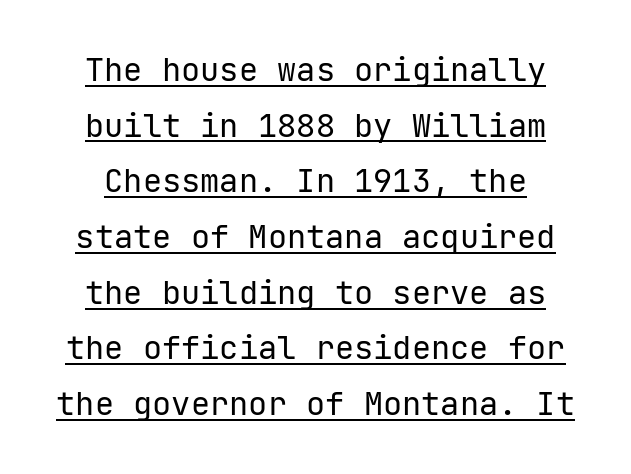
The image shows 32 px regular-weight sans-serif type, upright; set line spacing 1.74x, normal letter spacing, underlined; low stroke contrast and a medium x-height.
